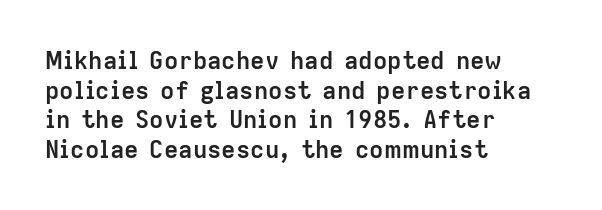
Q: Is the text bold? A: Yes.
Q: Is the text italic (slanted)? A: No, it is upright.
Q: Is the text underlined? A: No.
Q: How is the paragraph aligned? A: Left-aligned.
Q: Is the spacing between letters normal or unusually wide? A: Normal.
